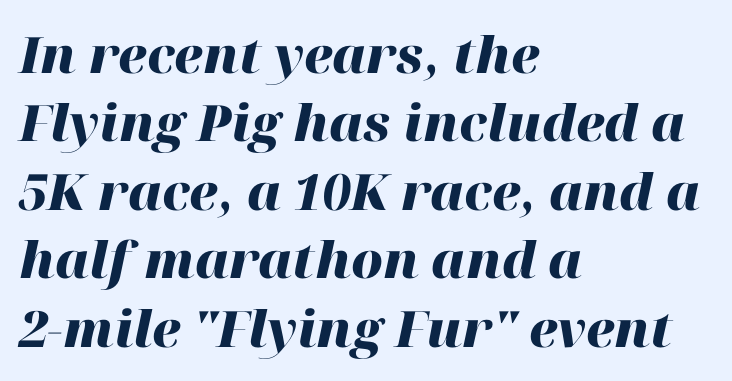
Q: Is the text bold? A: Yes.
Q: Is the text italic (slanted)? A: Yes, it leans right by about 12 degrees.
Q: Is the text underlined? A: No.
Q: How is the paragraph aligned? A: Left-aligned.
Q: Is the spacing between letters normal or unusually wide? A: Normal.
Q: Is the spacing between lines tight, normal or loose? A: Normal.
Q: Width (condensed, normal, or wide)? A: Normal.
Q: Stroke contrast? A: High.
Q: x-height? A: Medium.
Q: Monospaced? A: No.
